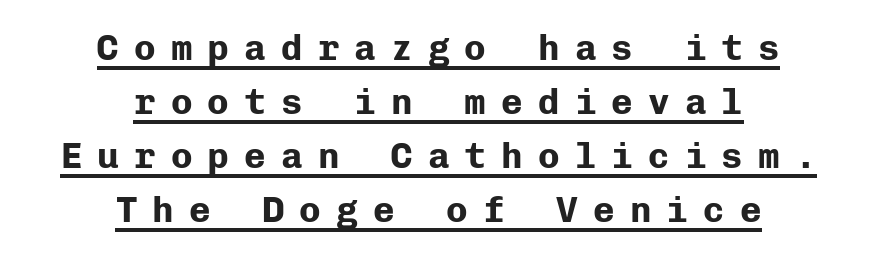
Regarding serifs, this sample does without them. The passage shown has open, widely tracked lettering throughout. Beneath each row of characters lies a ruled line. Spacing verdict: monospaced, one width for all characters. Typeset on center — no edge is straight.
